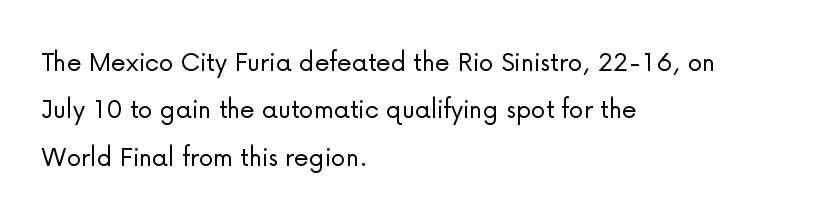
{"serif": "no", "italic": "no", "bold": "no", "weight": "light", "width": "normal", "stroke_contrast": "low", "x_height": "medium", "monospaced": "no", "underline": "no", "align": "left", "line_spacing": "normal", "line_spacing_ratio": 1.58, "letter_spacing": "normal", "letter_spacing_em": 0.0, "glyph_px": 30}
